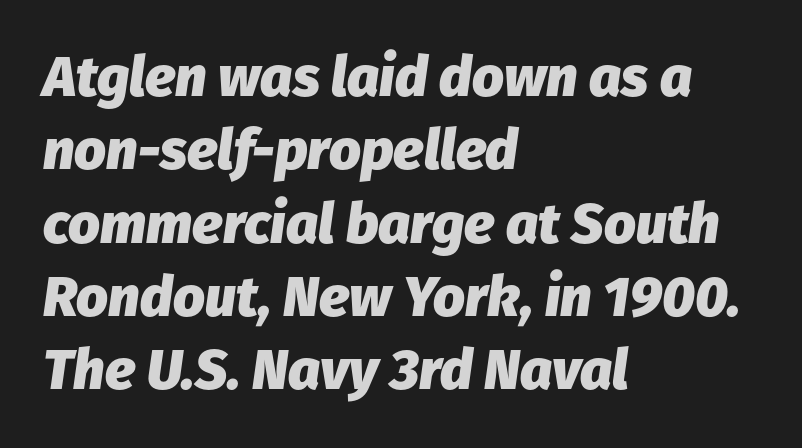
Q: Is the text bold? A: Yes.
Q: Is the text italic (slanted)? A: Yes, it leans right by about 8 degrees.
Q: Is the text underlined? A: No.
Q: How is the paragraph aligned? A: Left-aligned.
Q: Is the spacing between letters normal or unusually wide? A: Normal.
Q: Is the spacing between lines tight, normal or loose? A: Normal.
Q: Width (condensed, normal, or wide)? A: Normal.
Q: Stroke contrast? A: Low.
Q: x-height? A: Medium.
Q: Monospaced? A: No.
